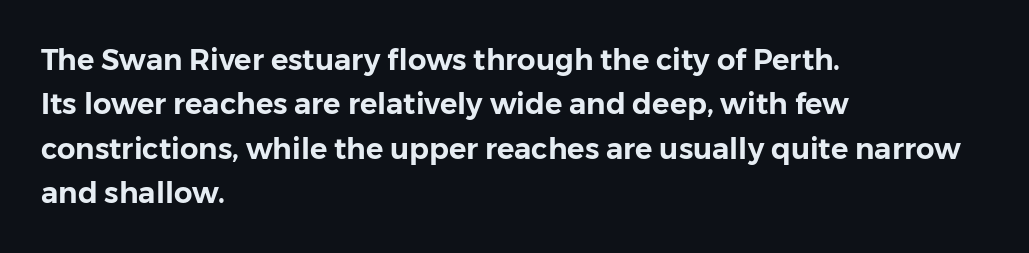
Posture: straight, roman, zero tilt. All the whitespace from short lines collects on the right. Bare-footed words on every line. Summary of vertical rhythm: regular, with standard interline spacing. Looks like regular typesetting: each glyph gets only the width it needs.
